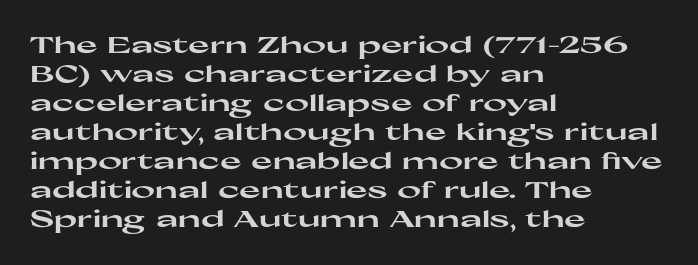
The typography opts for an upright posture over an oblique one. What weight is shown? A full bold with thick strokes. How would I describe the line gaps? Plain and ordinary. Each line starts at the same left margin while the right side varies.
